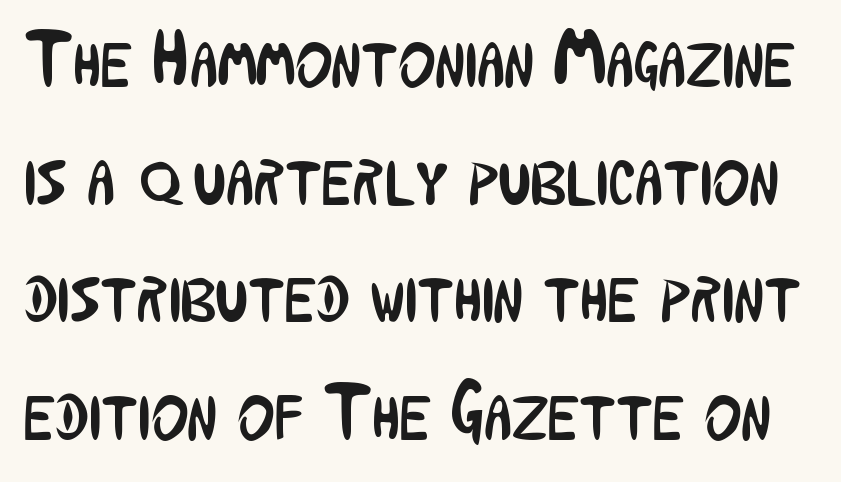
{"serif": "no", "italic": "no", "bold": "no", "weight": "regular", "width": "condensed", "stroke_contrast": "low", "x_height": "medium", "monospaced": "no", "underline": "no", "line_spacing": "normal", "line_spacing_ratio": 1.49, "letter_spacing": "normal", "letter_spacing_em": 0.0, "glyph_px": 79}
